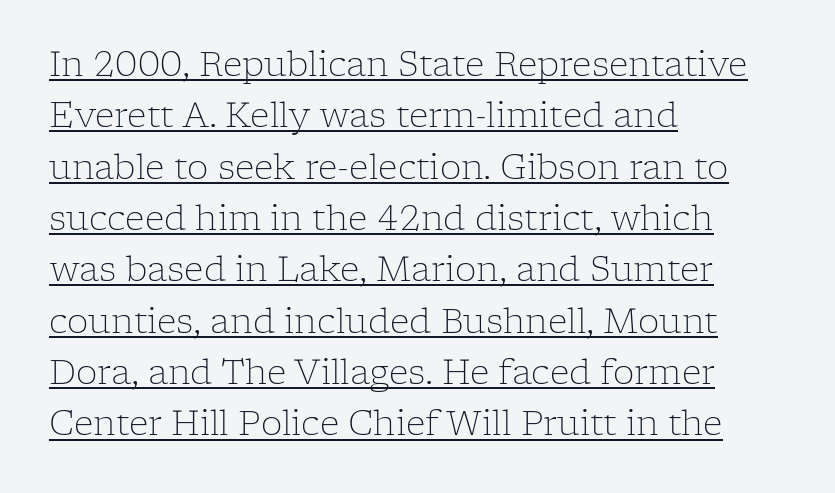
Observe the ordinary spacing: letters are neighbours, not strangers. The letters look calm and open, with moderate or lighter stems. Examine the stroke ends and you'll spot serifs. Is there any slant? The stems are plumb. The passage shown is typed in a proportional face where columns would drift. The leading is moderate, giving the passage an even texture.
